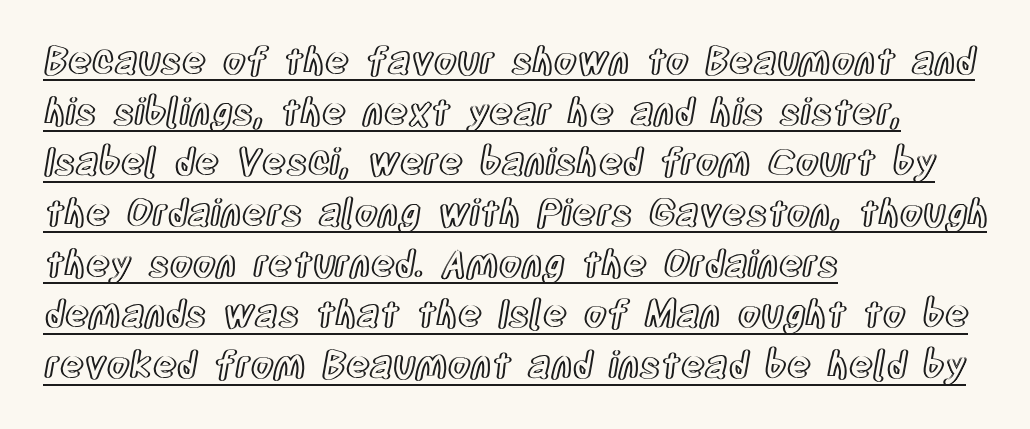
The image shows 37 px condensed type; set left-aligned, normal line spacing (1.37x), normal letter spacing, underlined; a large x-height.
